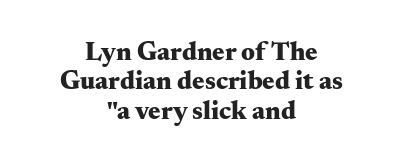
The image shows 26 px bold type, upright; set centered, tight line spacing (1.13x), normal letter spacing, not underlined.
